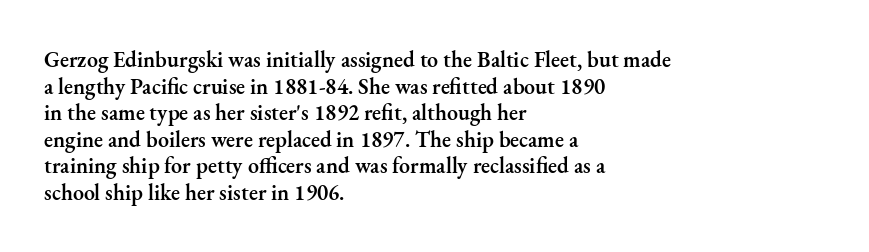
No word sits above an underline. The setting favours the left margin, as ordinary paragraphs usually do. This is the in-between weight designers call semibold or demi. This is the regular roman posture of the typeface. Observe the ordinary spacing: letters are neighbours, not strangers.
